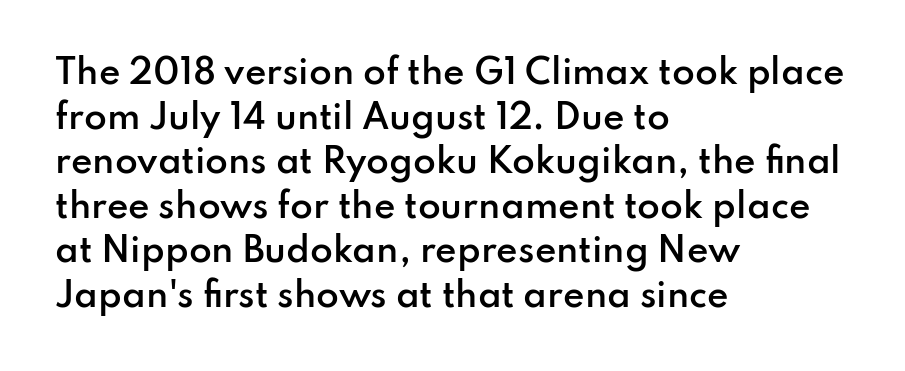
Note: no serifs on the glyphs. Do the letters lean? They stand straight. Compared with a centered layout, this one pins lines to the left instead. The rendering uses natural spacing where letterforms have individual widths.
